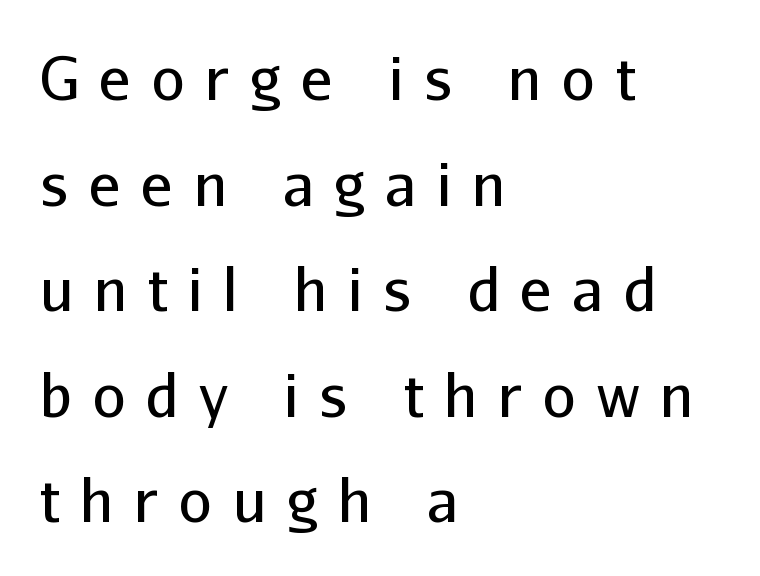
The image shows 59 px regular-weight sans-serif type, upright; set left-aligned, line spacing 1.79x, unusually wide letter spacing (+0.35 em), not underlined; low stroke contrast and a medium x-height.
